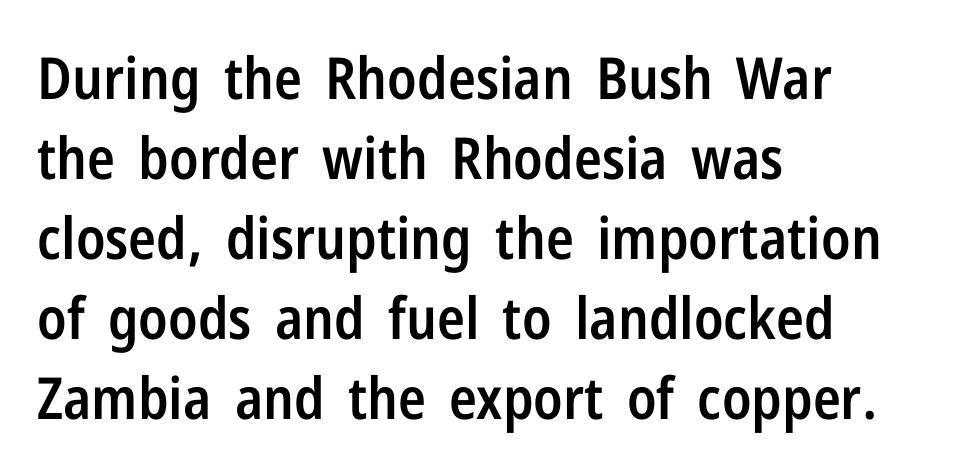
Q: Is the text bold? A: Semi-bold.
Q: Is the text italic (slanted)? A: No, it is upright.
Q: Is the typeface a serif or a sans-serif typeface? A: Sans-serif.
Q: Is the text underlined? A: No.
Q: How is the paragraph aligned? A: Left-aligned.
Q: Is the spacing between letters normal or unusually wide? A: Normal.
Q: Is the spacing between lines tight, normal or loose? A: Normal.
Q: Width (condensed, normal, or wide)? A: Condensed.
Q: Stroke contrast? A: Low.
Q: x-height? A: Medium.
Q: Monospaced? A: No.
